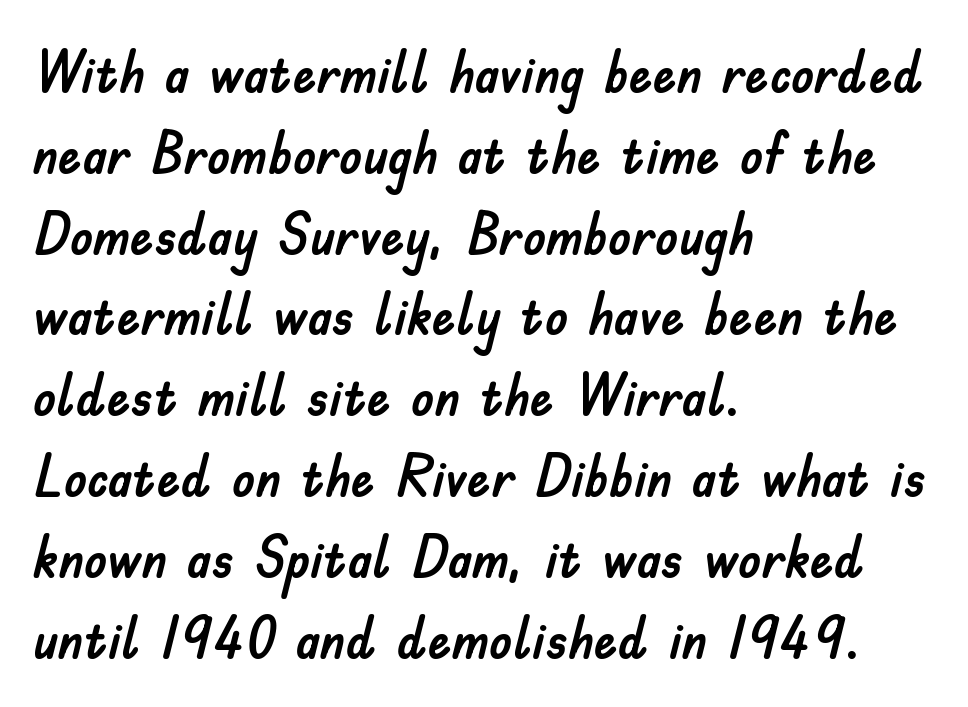
{"serif": "no", "width": "normal", "stroke_contrast": "low", "x_height": "small", "monospaced": "no", "underline": "no", "align": "left", "line_spacing": "normal", "line_spacing_ratio": 1.37, "letter_spacing": "normal", "letter_spacing_em": 0.0, "glyph_px": 59}
